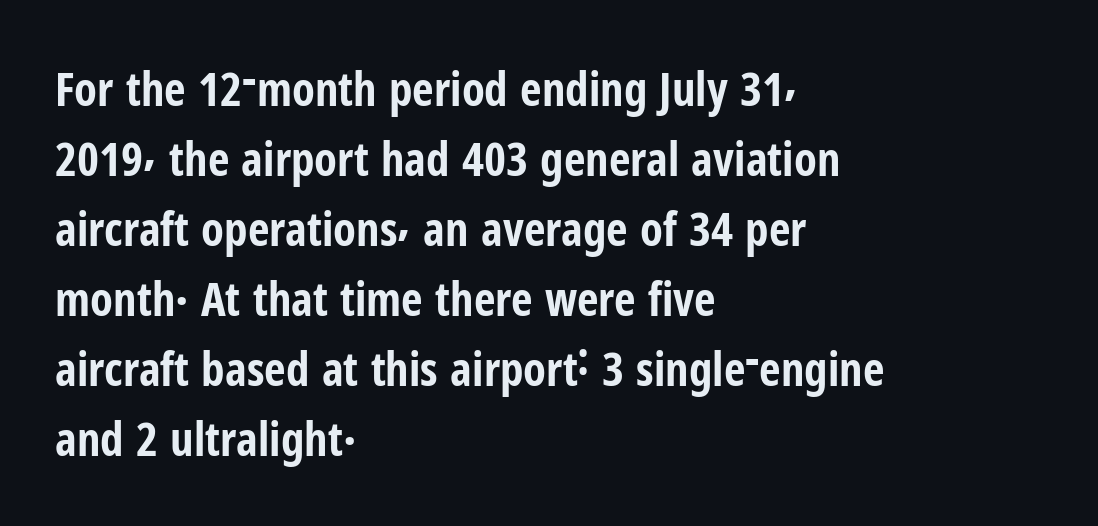
{"serif": "no", "italic": "no", "bold": "yes", "weight": "bold", "width": "condensed", "stroke_contrast": "low", "x_height": "medium", "monospaced": "no", "underline": "no", "align": "left", "line_spacing": "normal", "line_spacing_ratio": 1.49, "letter_spacing": "normal", "letter_spacing_em": 0.0, "glyph_px": 47}
